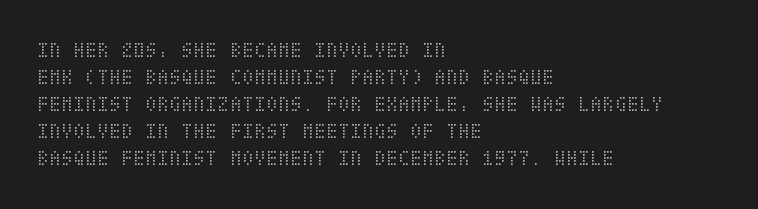
Beneath every word, the page is bare. The lettering holds an erect, upright posture throughout. Caption: face not bold, strokes unweighted. The gaps between neighbouring characters are ordinary and unremarkable.
